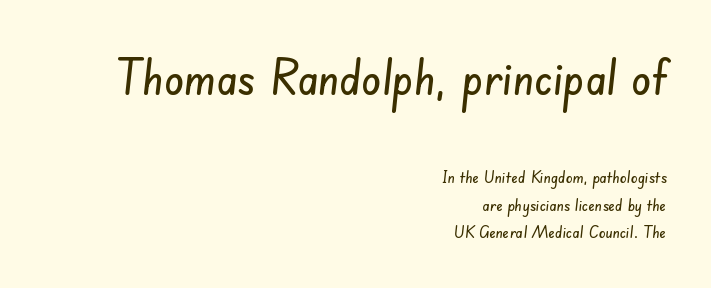
Larger block? The one above; the one below is distinctly smaller. The lines sit at an ordinary, default distance from one another. Underline: absent. Think of a printed novel: that variable character pitch is what you see here. Inter-character spacing is left at the font's built-in metrics. Each line ends at the same right margin while the left side varies.
